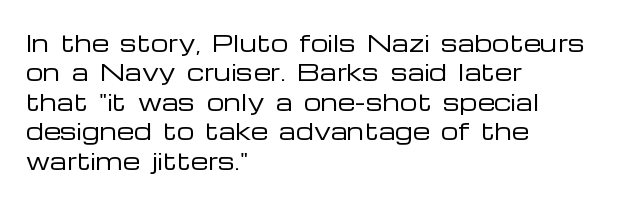
Q: Is the text bold? A: No.
Q: Is the text italic (slanted)? A: No, it is upright.
Q: Is the text underlined? A: No.
Q: How is the paragraph aligned? A: Left-aligned.
Q: Is the spacing between letters normal or unusually wide? A: Normal.
Q: Is the spacing between lines tight, normal or loose? A: Normal.
